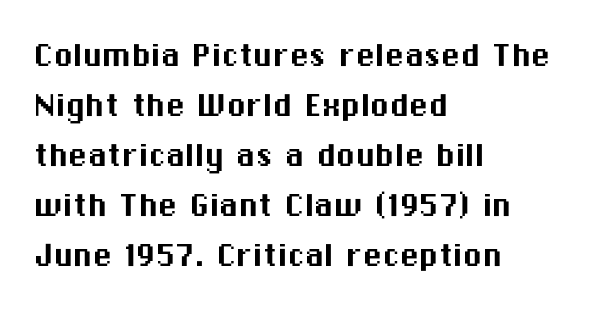
Q: Is the text italic (slanted)? A: No, it is upright.
Q: Is the typeface a serif or a sans-serif typeface? A: Sans-serif.
Q: Is the text underlined? A: No.
Q: How is the paragraph aligned? A: Left-aligned.
Q: Is the spacing between letters normal or unusually wide? A: Normal.
Q: Is the spacing between lines tight, normal or loose? A: Normal.
Q: Width (condensed, normal, or wide)? A: Normal.
Q: Stroke contrast? A: Medium.
Q: x-height? A: Medium.
Q: Monospaced? A: No.
